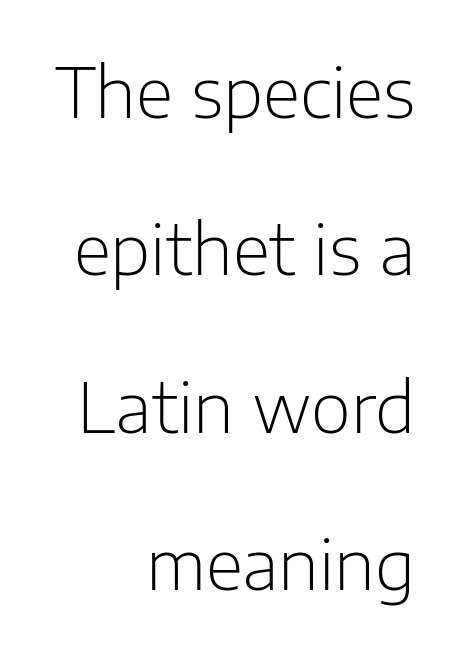
{"serif": "no", "italic": "no", "bold": "no", "weight": "light", "width": "normal", "stroke_contrast": "low", "x_height": "medium", "monospaced": "no", "underline": "no", "align": "right", "line_spacing": "loose", "line_spacing_ratio": 2.28, "letter_spacing": "normal", "letter_spacing_em": 0.0, "glyph_px": 69}
